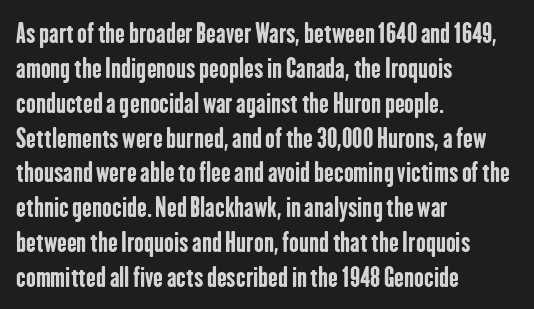
Q: Is the text bold? A: Yes.
Q: Is the text italic (slanted)? A: No, it is upright.
Q: Is the text underlined? A: No.
Q: How is the paragraph aligned? A: Left-aligned.
Q: Is the spacing between letters normal or unusually wide? A: Normal.
Q: Is the spacing between lines tight, normal or loose? A: Normal.
